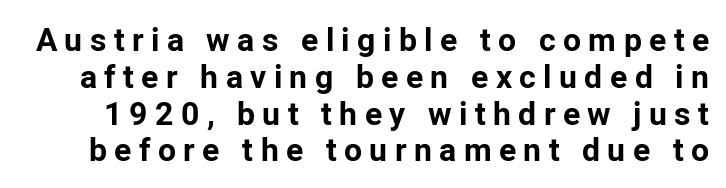
{"serif": "no", "italic": "no", "bold": "yes", "weight": "bold", "width": "normal", "stroke_contrast": "low", "x_height": "medium", "monospaced": "no", "underline": "no", "line_spacing": "tight", "line_spacing_ratio": 1.15, "letter_spacing": "wide", "letter_spacing_em": 0.23, "glyph_px": 32}
